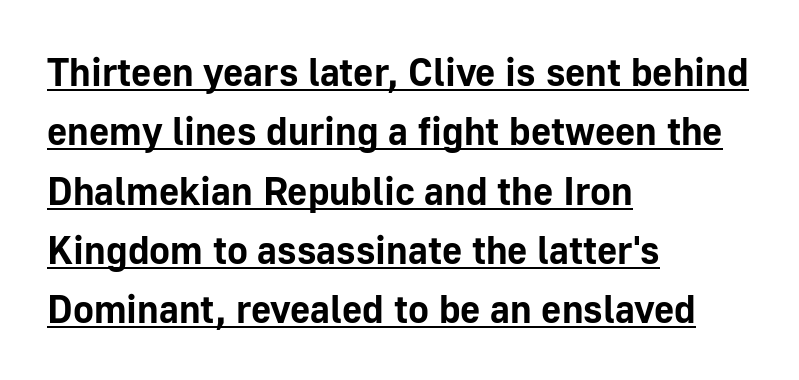
The image shows 39 px bold sans-serif type, upright; set left-aligned, normal line spacing (1.52x), normal letter spacing, underlined; low stroke contrast and a medium x-height.
